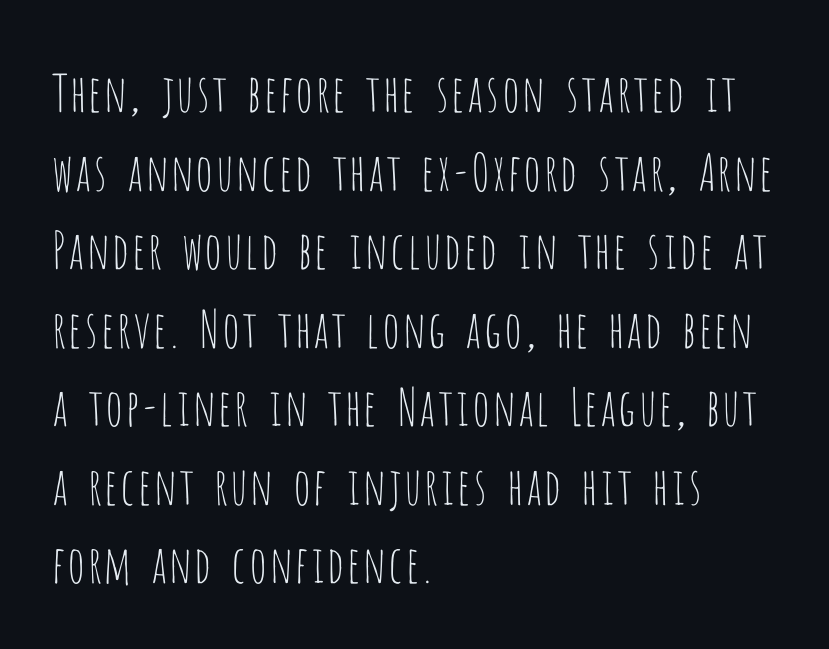
Q: Is the text bold? A: No.
Q: Is the text italic (slanted)? A: No, it is upright.
Q: Is the typeface a serif or a sans-serif typeface? A: Sans-serif.
Q: Is the text underlined? A: No.
Q: How is the paragraph aligned? A: Left-aligned.
Q: Is the spacing between letters normal or unusually wide? A: Normal.
Q: Is the spacing between lines tight, normal or loose? A: Normal.
Q: Width (condensed, normal, or wide)? A: Condensed.
Q: Stroke contrast? A: Low.
Q: x-height? A: Large.
Q: Monospaced? A: No.
